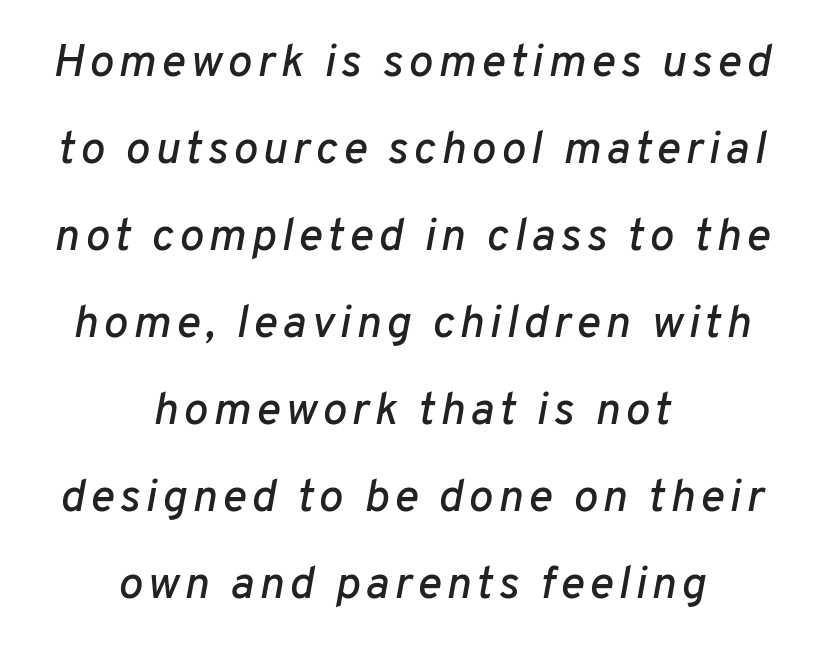
Where is the straight margin? There isn't one; the lines are centered. A clean baseline with only descenders dipping below it. Think of a printed novel: that variable character pitch is what you see here. The whole block is typeset with a tilt.
